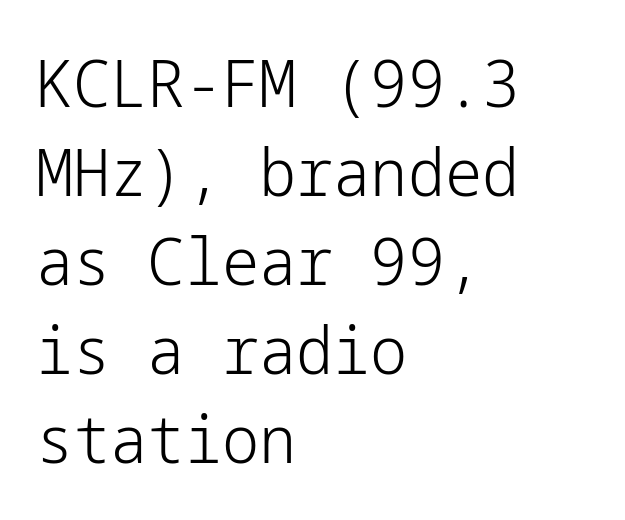
{"serif": "no", "italic": "no", "bold": "no", "weight": "light", "width": "normal", "stroke_contrast": "low", "x_height": "medium", "underline": "no", "align": "left", "line_spacing": "normal", "line_spacing_ratio": 1.35, "letter_spacing": "normal", "letter_spacing_em": 0.0, "glyph_px": 66}
